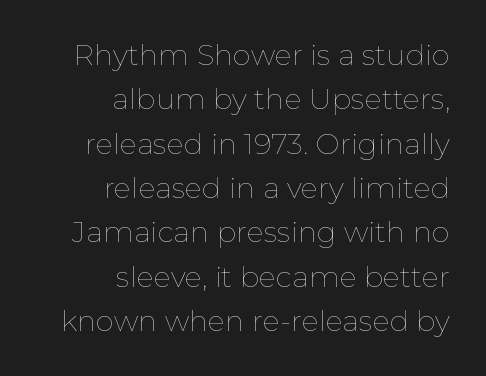
The passage shown is not bold in any degree. Right-aligned paragraph, ragged on the left. Each letter keeps its own natural width here, so spacing adapts to shape. These lines keep a tight, regular rhythm from letter to letter. Unlike italic type, these characters show no tilt at all. Type without underlining.
